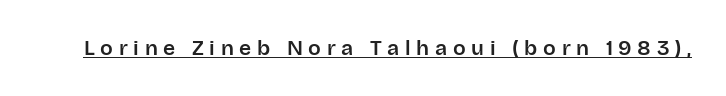
The image shows 21 px text type, upright; set unusually wide letter spacing (+0.27 em), underlined.
